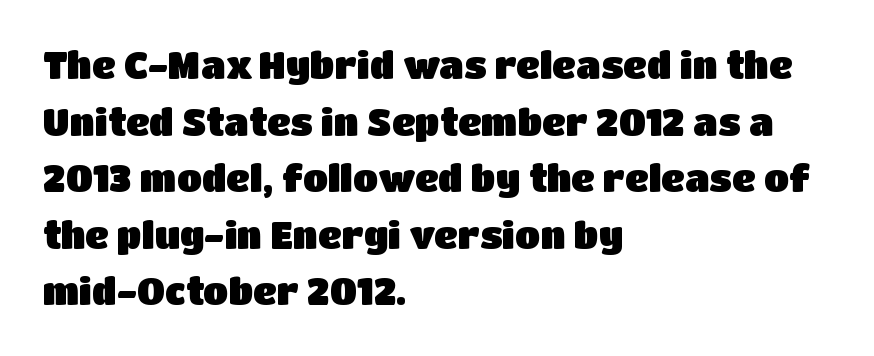
{"serif": "no", "italic": "no", "width": "normal", "stroke_contrast": "low", "x_height": "large", "monospaced": "no", "underline": "no", "align": "left", "line_spacing": "normal", "line_spacing_ratio": 1.53, "letter_spacing": "normal", "letter_spacing_em": 0.0, "glyph_px": 37}
